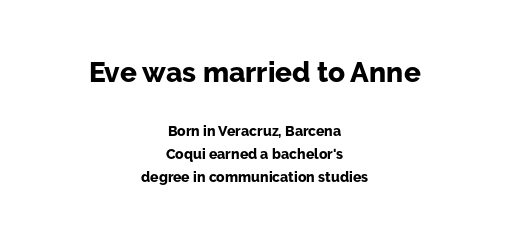
Q: Is the text bold? A: Yes.
Q: Is the text italic (slanted)? A: No, it is upright.
Q: Is the typeface a serif or a sans-serif typeface? A: Sans-serif.
Q: Is the text underlined? A: No.
Q: How is the paragraph aligned? A: Centered.
Q: Is the spacing between letters normal or unusually wide? A: Normal.
Q: Is the spacing between lines tight, normal or loose? A: Normal.
Q: Which block of text is set in a larger size, the first (top) or the second (bottom)? A: The first (top) one.
Q: Width (condensed, normal, or wide)? A: Normal.
Q: Stroke contrast? A: Low.
Q: x-height? A: Medium.
Q: Monospaced? A: No.
